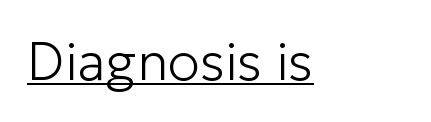
Proportional: the letters do not fall into vertical columns. This rendering leaves character spacing at its baseline value. The rendered words wear a rule along their underside. If you drew a line through each stem, it would be perfectly vertical.
